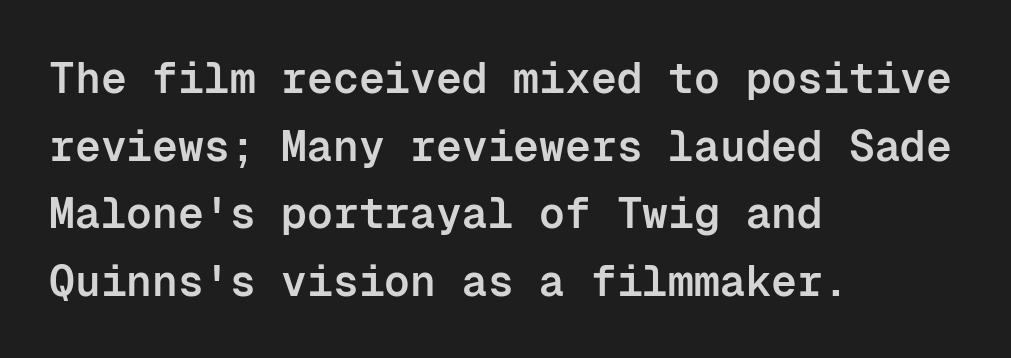
A typesetter would mark this as roman, not italic. This is the in-between weight designers call semibold or demi. To sum up the face: it is a sans, with no serifs. How are the letters spaced? Ordinarily, with no added tracking.
